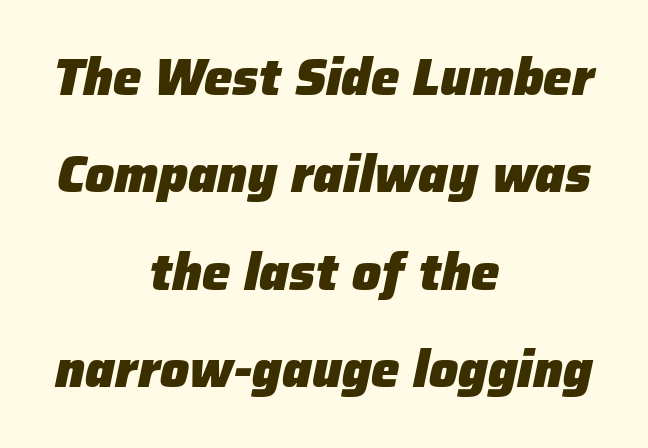
The image shows 51 px heavy type, italic (leaning right); set centered, loose line spacing (1.91x), normal letter spacing, not underlined; low stroke contrast and a medium x-height.
